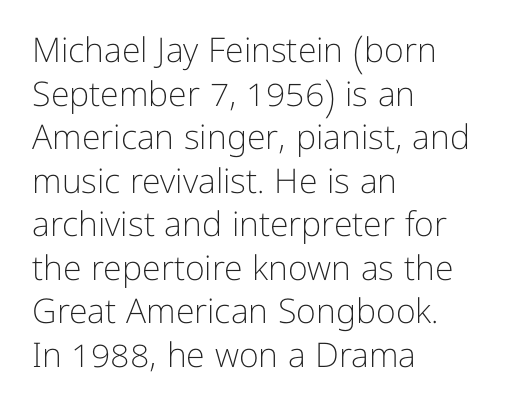
{"serif": "no", "italic": "no", "bold": "no", "weight": "light", "width": "normal", "stroke_contrast": "low", "x_height": "medium", "monospaced": "no", "underline": "no", "align": "left", "line_spacing": "normal", "line_spacing_ratio": 1.28, "letter_spacing": "normal", "letter_spacing_em": 0.0, "glyph_px": 34}
